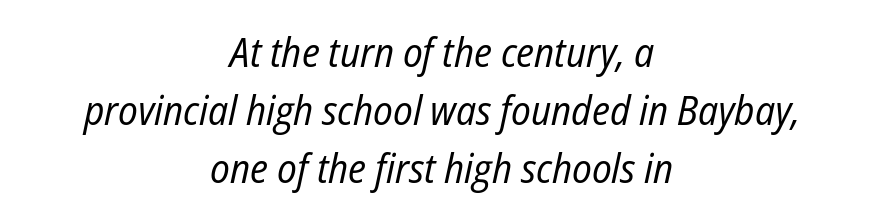
{"italic": "yes", "lean": "right", "slant_degrees": 12, "bold": "no", "weight": "regular", "width": "condensed", "stroke_contrast": "low", "x_height": "medium", "monospaced": "no", "underline": "no", "align": "center", "line_spacing": "normal", "line_spacing_ratio": 1.42, "letter_spacing": "normal", "letter_spacing_em": 0.0, "glyph_px": 41}
